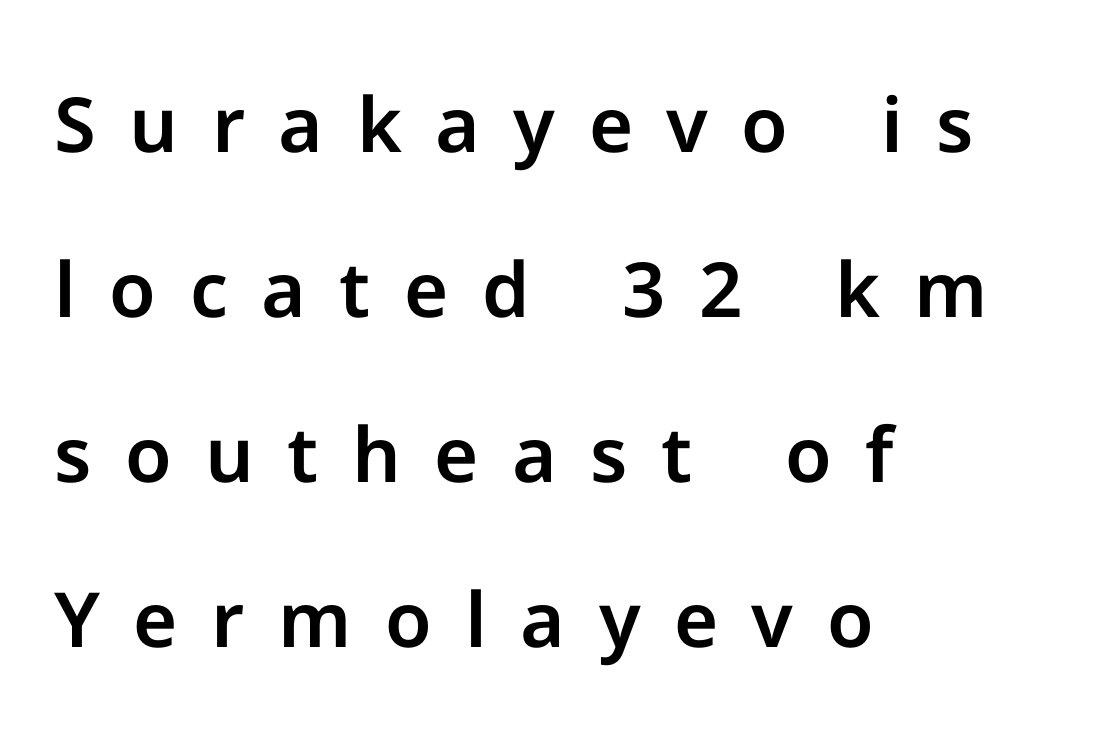
{"serif": "no", "italic": "no", "width": "normal", "stroke_contrast": "low", "x_height": "medium", "monospaced": "no", "underline": "no", "align": "left", "line_spacing": "loose", "line_spacing_ratio": 2.17, "letter_spacing": "wide", "letter_spacing_em": 0.44, "glyph_px": 76}
